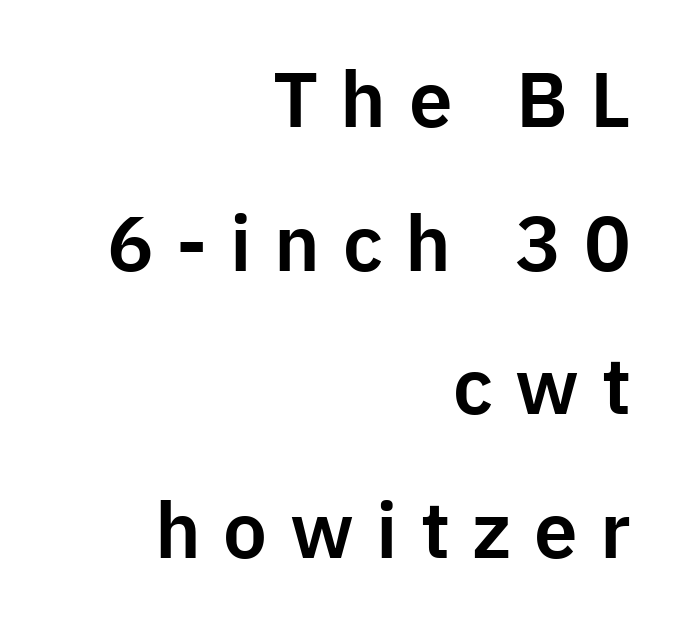
{"serif": "no", "italic": "no", "width": "normal", "stroke_contrast": "low", "x_height": "medium", "monospaced": "no", "underline": "no", "align": "right", "line_spacing_ratio": 1.84, "letter_spacing": "wide", "letter_spacing_em": 0.29, "glyph_px": 78}
